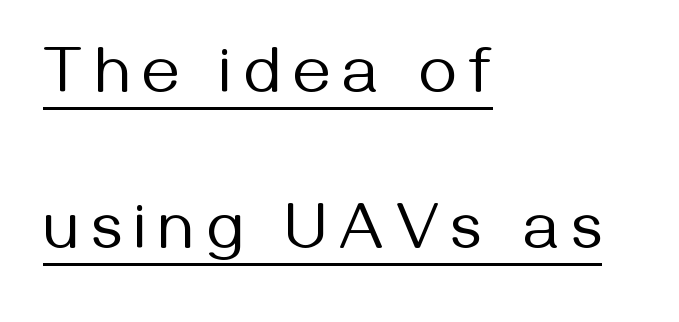
Q: Is the text bold? A: No.
Q: Is the text italic (slanted)? A: No, it is upright.
Q: Is the typeface a serif or a sans-serif typeface? A: Sans-serif.
Q: Is the text underlined? A: Yes.
Q: How is the paragraph aligned? A: Left-aligned.
Q: Is the spacing between letters normal or unusually wide? A: Unusually wide.
Q: Is the spacing between lines tight, normal or loose? A: Loose.
Q: Width (condensed, normal, or wide)? A: Normal.
Q: Stroke contrast? A: Medium.
Q: x-height? A: Medium.
Q: Monospaced? A: No.
